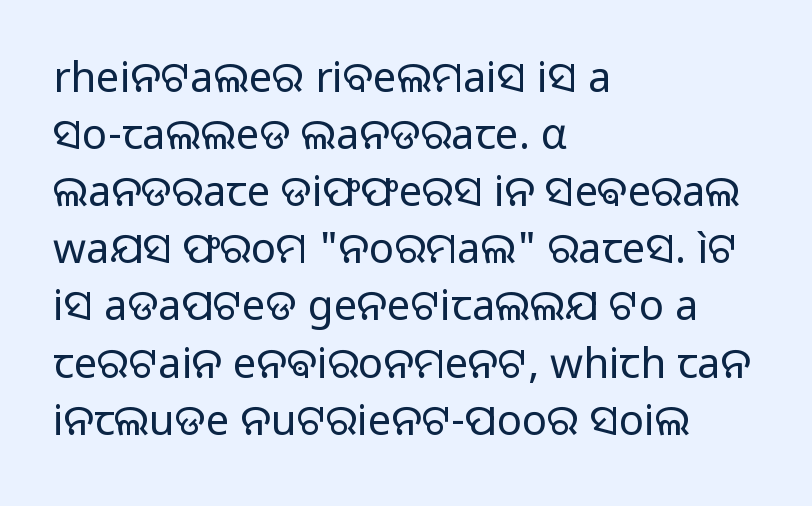
{"serif": "no", "italic": "no", "bold": "no", "weight": "regular", "width": "normal", "stroke_contrast": "low", "x_height": "medium", "monospaced": "no", "underline": "no", "align": "left", "line_spacing": "normal", "line_spacing_ratio": 1.36, "letter_spacing": "normal", "letter_spacing_em": 0.0, "glyph_px": 42}
